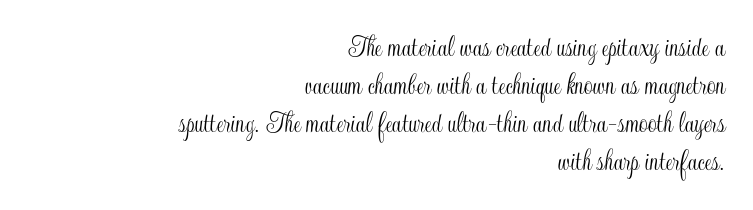
No extra tracking has been applied to these lines. In CSS terms this would be text-align: right. Each row of text sits above clean, open space.
